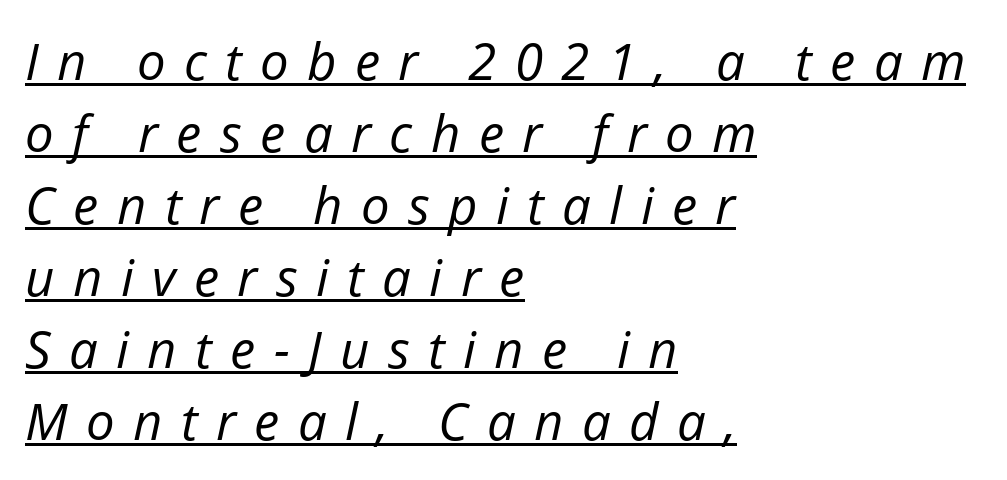
The image shows 51 px regular-weight type, italic (leaning right); set left-aligned, normal line spacing (1.41x), unusually wide letter spacing (+0.36 em), underlined; low stroke contrast and a medium x-height.
